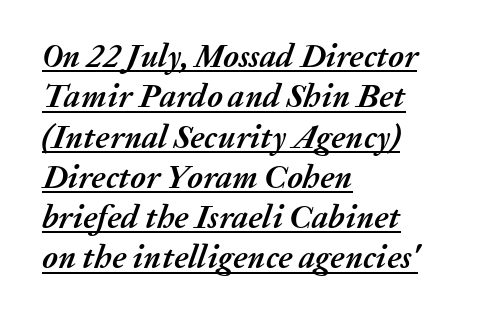
Q: Is the text bold? A: Yes.
Q: Is the text italic (slanted)? A: Yes, it leans right by about 20 degrees.
Q: Is the text underlined? A: Yes.
Q: How is the paragraph aligned? A: Left-aligned.
Q: Is the spacing between letters normal or unusually wide? A: Normal.
Q: Width (condensed, normal, or wide)? A: Normal.
Q: Stroke contrast? A: Medium.
Q: x-height? A: Medium.
Q: Monospaced? A: No.
